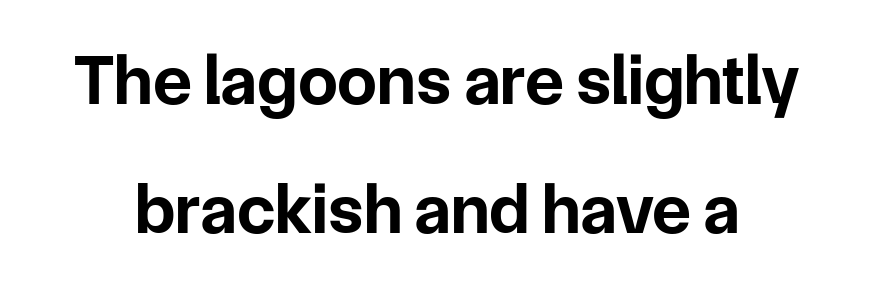
Q: Is the text bold? A: Yes.
Q: Is the text italic (slanted)? A: No, it is upright.
Q: Is the typeface a serif or a sans-serif typeface? A: Sans-serif.
Q: Is the text underlined? A: No.
Q: Is the spacing between letters normal or unusually wide? A: Normal.
Q: Width (condensed, normal, or wide)? A: Normal.
Q: Stroke contrast? A: Low.
Q: x-height? A: Medium.
Q: Monospaced? A: No.
